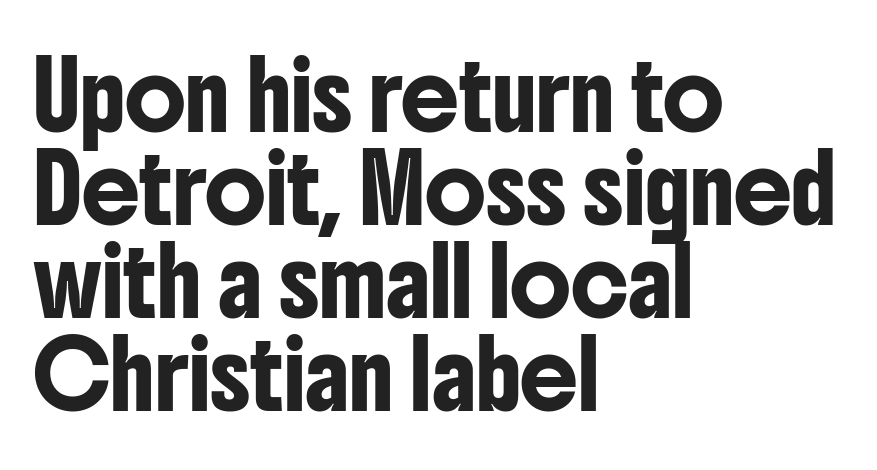
{"serif": "no", "italic": "no", "width": "condensed", "stroke_contrast": "low", "x_height": "medium", "monospaced": "no", "underline": "no", "align": "left", "line_spacing": "normal", "line_spacing_ratio": 1.43, "letter_spacing": "normal", "letter_spacing_em": 0.0, "glyph_px": 65}
